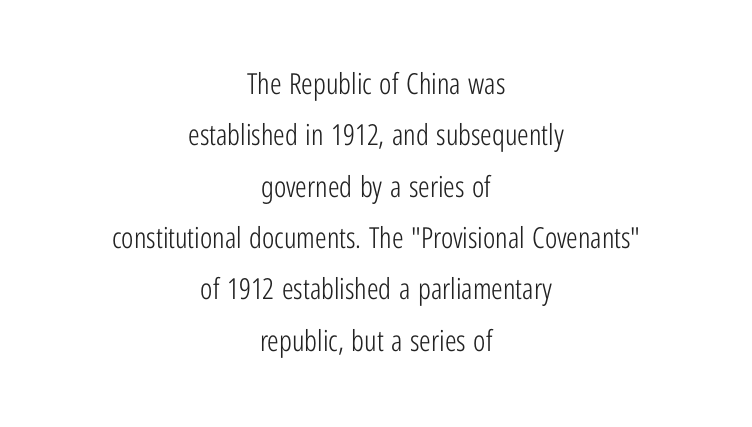
{"serif": "no", "italic": "no", "bold": "no", "weight": "light", "width": "condensed", "stroke_contrast": "low", "x_height": "medium", "monospaced": "no", "underline": "no", "align": "center", "line_spacing_ratio": 1.77, "letter_spacing": "normal", "letter_spacing_em": 0.0, "glyph_px": 29}
